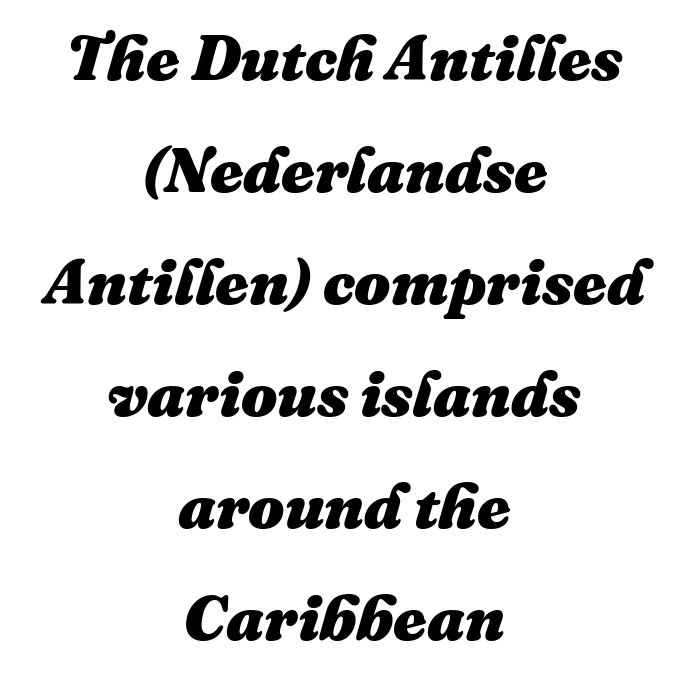
These lines are rendered in a variable-pitch font. An italicized treatment has been applied to the whole sample. Words appear dense and cohesive because spacing is normal. No word sits above an underline.
